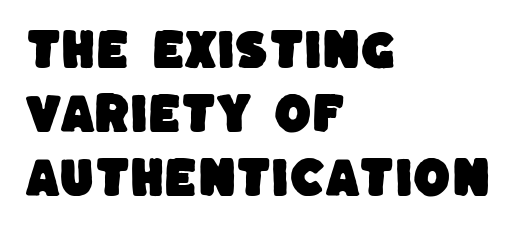
The typeface chosen for these lines omits serifs. Varying glyph widths throughout — classic text-font behaviour. Does extra space separate the letters? No, they use regular spacing. One glance says typical: line gaps are just what's usual. The setting favours the left margin, as ordinary paragraphs usually do.
